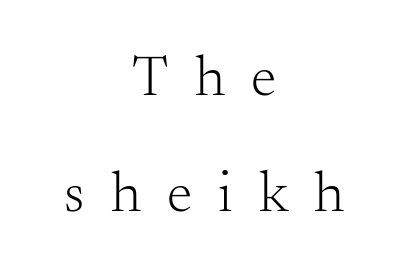
Italic: no, the glyphs are upright roman. This block would shrink considerably if given ordinary leading; it's expanded now. The letterforms sit at book weight or below. The tracking reads as deliberately expanded to a designer's eye. Letters rest on an invisible, unmarked baseline. This sample has the flowing, uneven cadence of proportional lettering.
